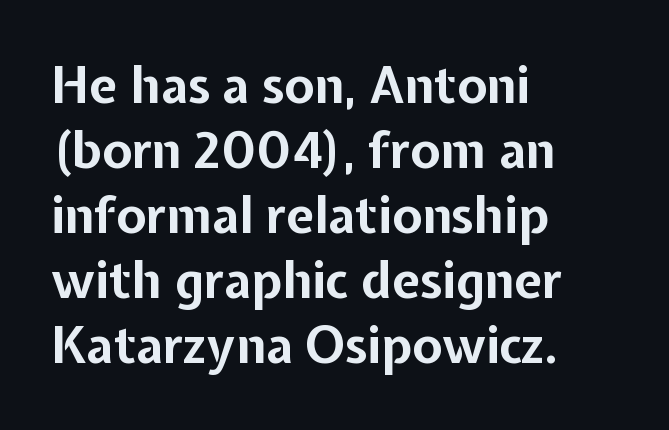
Q: Is the text bold? A: Yes.
Q: Is the text italic (slanted)? A: No, it is upright.
Q: Is the typeface a serif or a sans-serif typeface? A: Sans-serif.
Q: Is the text underlined? A: No.
Q: How is the paragraph aligned? A: Left-aligned.
Q: Is the spacing between letters normal or unusually wide? A: Normal.
Q: Is the spacing between lines tight, normal or loose? A: Normal.
Q: Width (condensed, normal, or wide)? A: Normal.
Q: Stroke contrast? A: Low.
Q: x-height? A: Medium.
Q: Monospaced? A: No.
